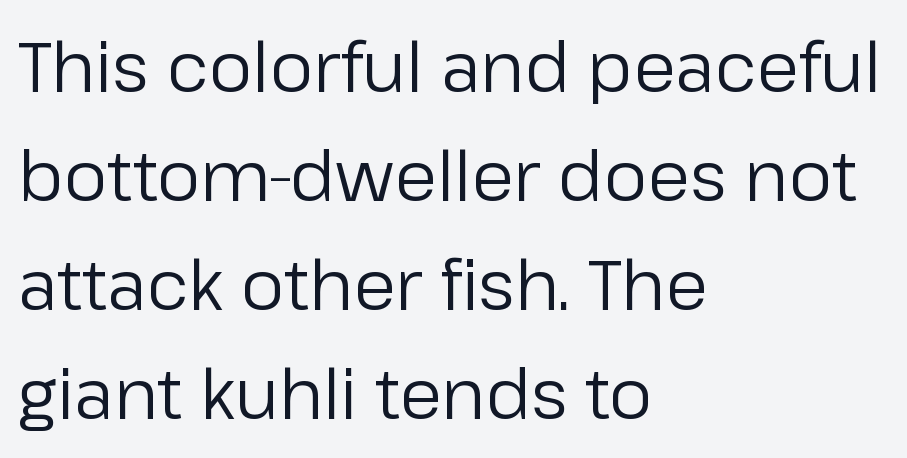
The image shows 69 px regular-weight sans-serif type, upright; set left-aligned, normal line spacing (1.58x), normal letter spacing, not underlined; low stroke contrast and a medium x-height.
